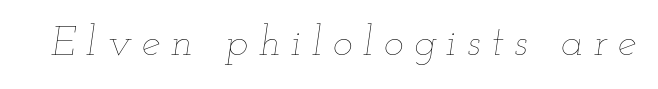
Q: Is the text bold? A: No.
Q: Is the text italic (slanted)? A: Yes, it leans right by about 12 degrees.
Q: Is the text underlined? A: No.
Q: Is the spacing between letters normal or unusually wide? A: Unusually wide.
Q: Width (condensed, normal, or wide)? A: Wide.
Q: Stroke contrast? A: Low.
Q: x-height? A: Small.
Q: Monospaced? A: No.
